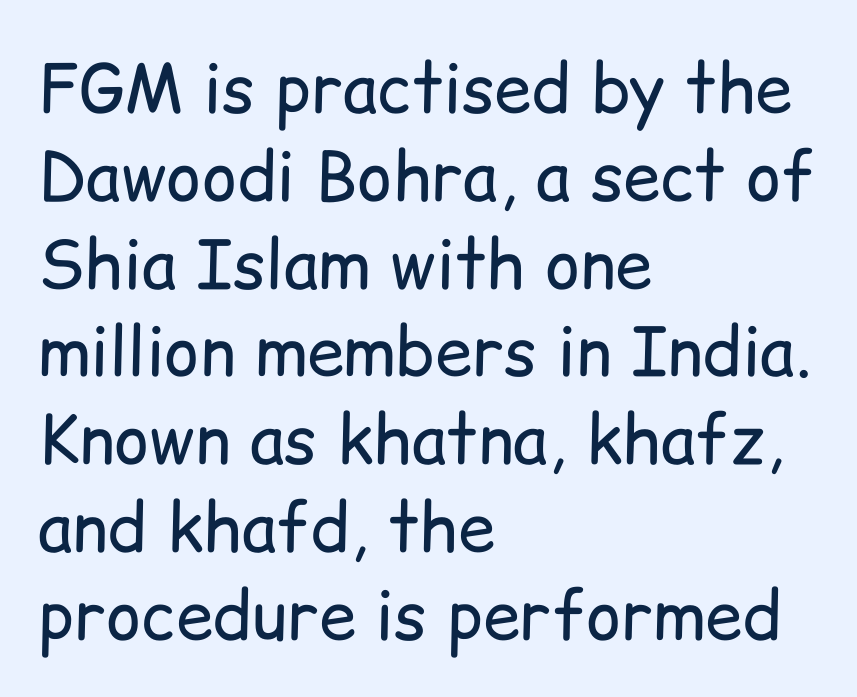
Bold? No — there's no thickening of the strokes. A student would call this left alignment; a typographer would say flush left, rag right. Look at the bottom of the vertical strokes: they stop flat, with no serifs. If you measured baseline to baseline, you'd find a middling distance. Students, note that the glyphs here touch the page at normal intervals. This is the regular roman posture of the typeface.
